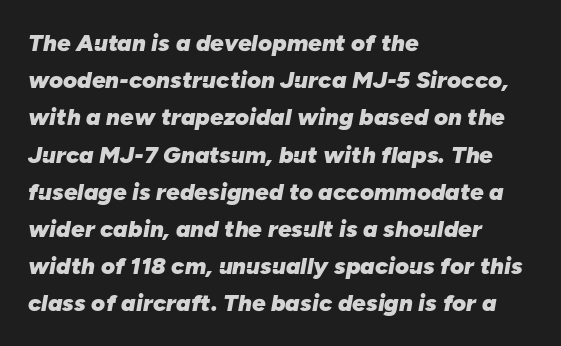
The image shows 24 px bold type, italic (leaning right); set left-aligned, normal line spacing (1.55x), normal letter spacing, not underlined.
